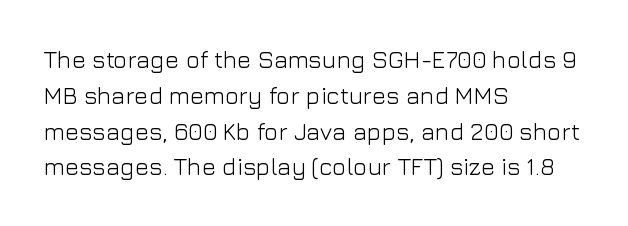
The setting favours the left margin, as ordinary paragraphs usually do. Upright lettering throughout. Letter spacing: default. No chunkiness to these letters — they're not bold.
